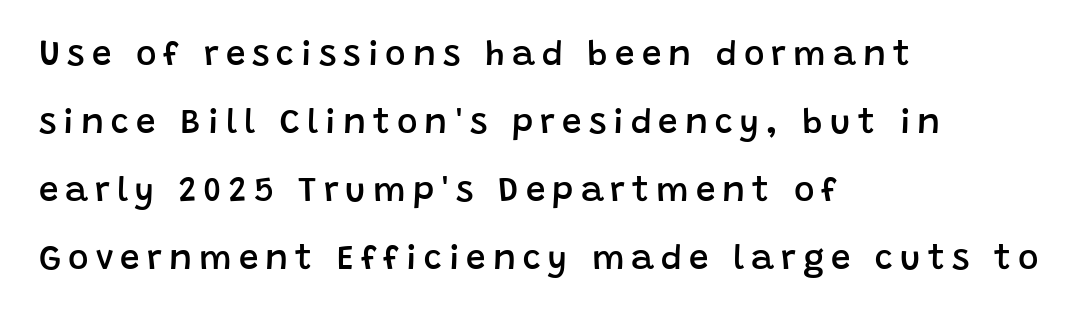
The letters advance in unequal steps, a hallmark of proportional type. Short note: letters widely spaced. No feet cap the strokes, marking this as sans-serif type. Descenders are the only things crossing below the line.
